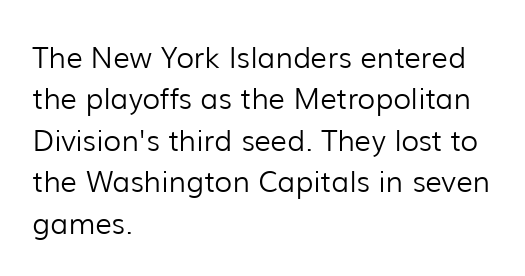
The image shows 29 px light sans-serif type, upright; set left-aligned, normal line spacing (1.43x), normal letter spacing, not underlined; low stroke contrast and a medium x-height.
